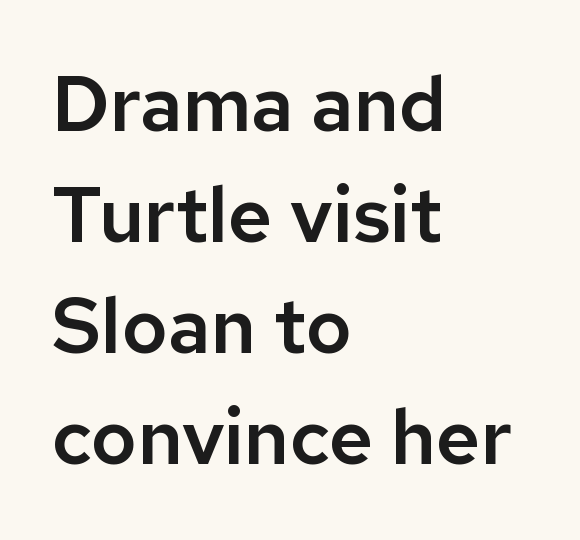
Line starts are locked; line ends wander. Character widths vary here, with narrow letters taking less room than wide ones. Quick note: interline space is typical. In terms of posture, this sample is upright. The space beneath each line is pristine and unruled.
